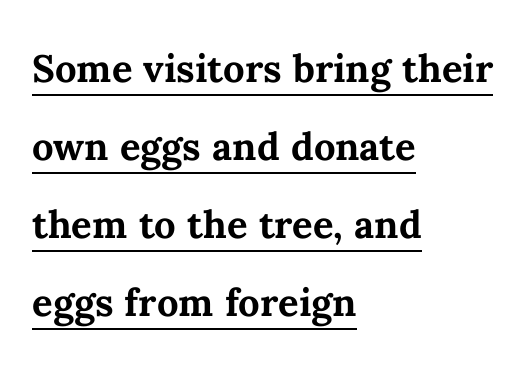
The letters advance in unequal steps, a hallmark of proportional type. This is underlined copy, the kind a proofreader might mark for attention. Reading down the column, the eye jumps a familiar distance to each next line. This is roman type, the default non-slanted kind. The compositor pushed each line to the left boundary. In terms of letterspacing, this is plain default setting.
